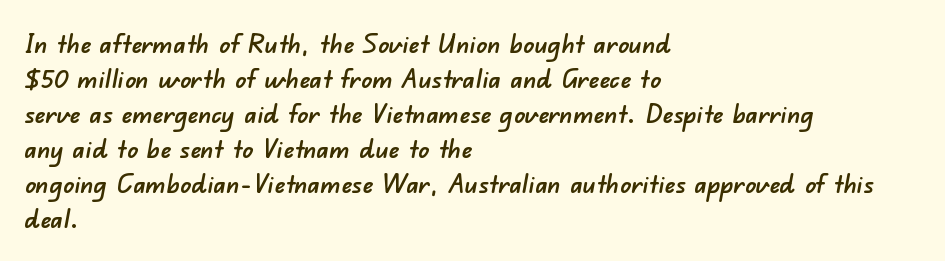
{"underline": "no", "align": "left", "line_spacing": "normal", "line_spacing_ratio": 1.3, "letter_spacing": "normal", "letter_spacing_em": 0.0, "glyph_px": 27}
